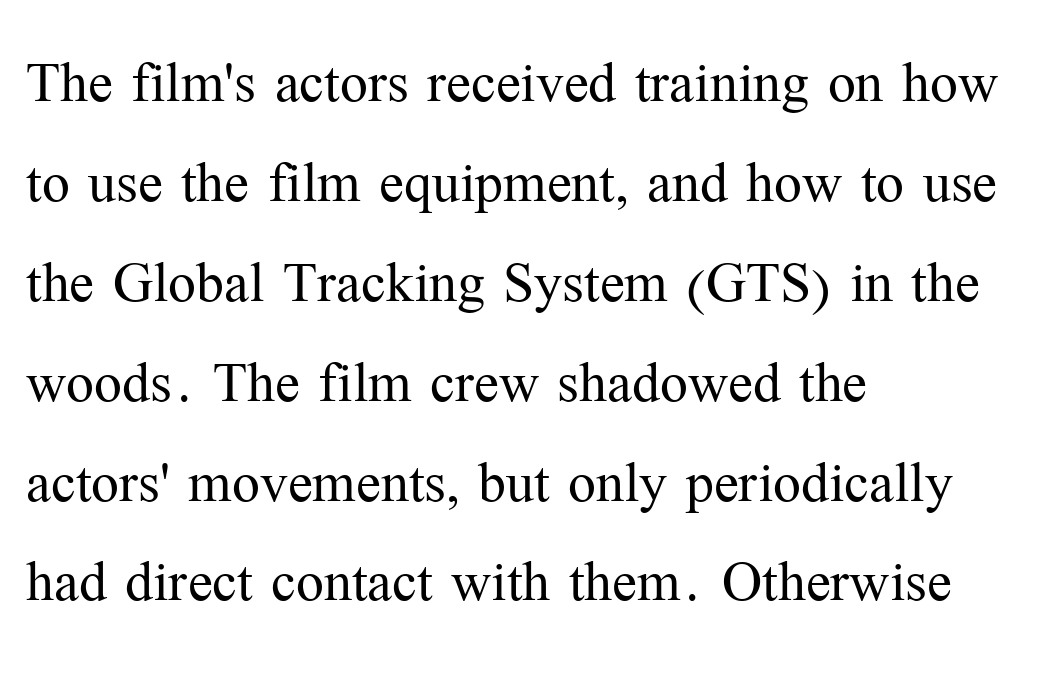
Heft: none added — not bold. Letter spacing: default. The rendering uses a moderate line-height, typical for paragraphs. If you drew a ruler down the left edge, every line would touch it. The rendering shows small feet on the letterforms — a serif design. The foot of each line stays bare and open.
